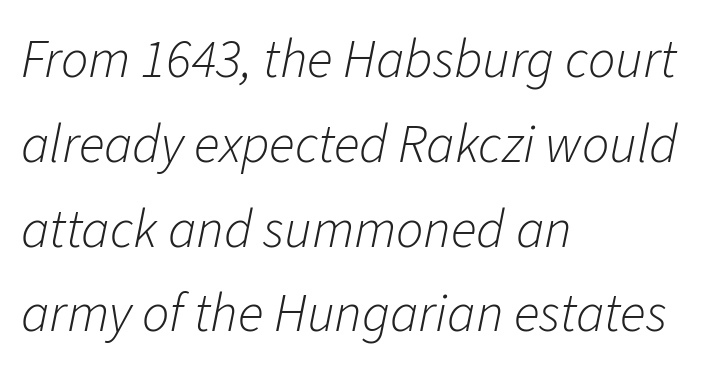
Q: Is the text bold? A: No.
Q: Is the text italic (slanted)? A: Yes, it leans right by about 11 degrees.
Q: Is the text underlined? A: No.
Q: How is the paragraph aligned? A: Left-aligned.
Q: Is the spacing between letters normal or unusually wide? A: Normal.
Q: Is the spacing between lines tight, normal or loose? A: Normal.
Q: Width (condensed, normal, or wide)? A: Normal.
Q: Stroke contrast? A: Low.
Q: x-height? A: Medium.
Q: Monospaced? A: No.
